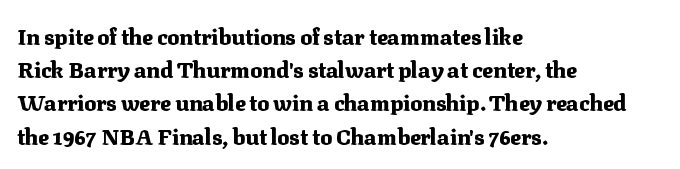
Q: Is the text bold? A: Yes.
Q: Is the text italic (slanted)? A: No, it is upright.
Q: Is the text underlined? A: No.
Q: How is the paragraph aligned? A: Left-aligned.
Q: Is the spacing between letters normal or unusually wide? A: Normal.
Q: Is the spacing between lines tight, normal or loose? A: Normal.
